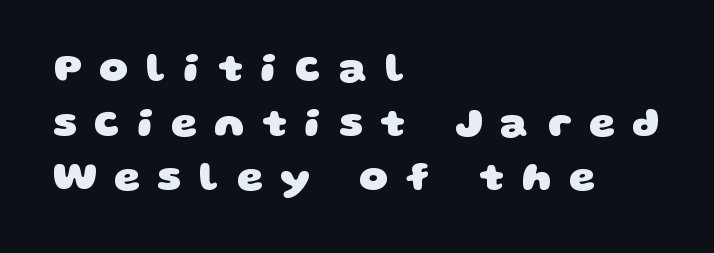
Q: Is the text bold? A: Yes.
Q: Is the typeface a serif or a sans-serif typeface? A: Sans-serif.
Q: Is the text underlined? A: No.
Q: How is the paragraph aligned? A: Left-aligned.
Q: Is the spacing between letters normal or unusually wide? A: Unusually wide.
Q: Is the spacing between lines tight, normal or loose? A: Normal.
Q: Width (condensed, normal, or wide)? A: Wide.
Q: Stroke contrast? A: Low.
Q: x-height? A: Large.
Q: Monospaced? A: No.
